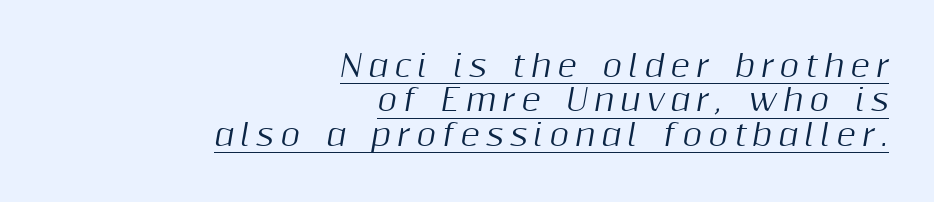
{"italic": "yes", "lean": "right", "slant_degrees": 10, "width": "normal", "stroke_contrast": "medium", "x_height": "medium", "monospaced": "no", "underline": "yes", "align": "right", "line_spacing": "tight", "line_spacing_ratio": 1.15, "letter_spacing": "wide", "letter_spacing_em": 0.2, "glyph_px": 30}
